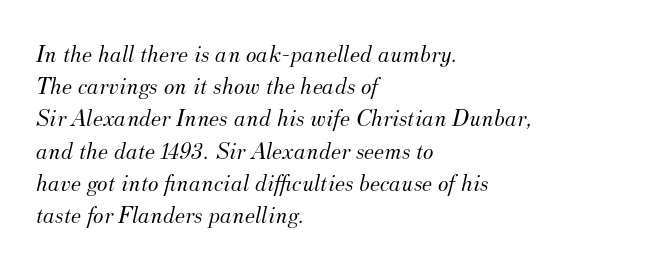
The image shows 25 px text type, italic (leaning right); set left-aligned, normal line spacing (1.29x), normal letter spacing, not underlined.
